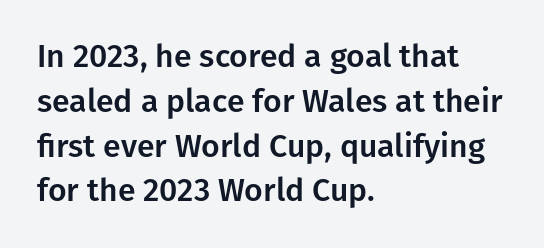
Q: Is the text italic (slanted)? A: No, it is upright.
Q: Is the typeface a serif or a sans-serif typeface? A: Sans-serif.
Q: Is the text underlined? A: No.
Q: How is the paragraph aligned? A: Left-aligned.
Q: Is the spacing between letters normal or unusually wide? A: Normal.
Q: Is the spacing between lines tight, normal or loose? A: Normal.
Q: Width (condensed, normal, or wide)? A: Normal.
Q: Stroke contrast? A: Low.
Q: x-height? A: Medium.
Q: Monospaced? A: No.
